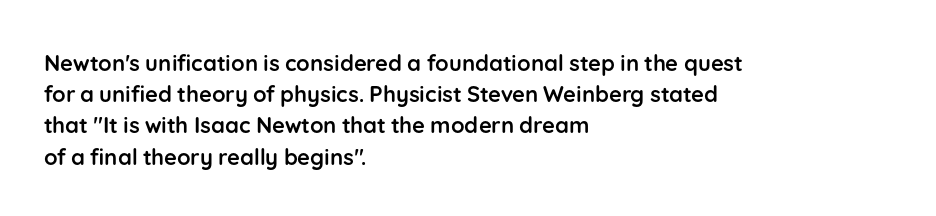
The image shows 22 px bold type, upright; set left-aligned, normal line spacing (1.42x), normal letter spacing, not underlined.
